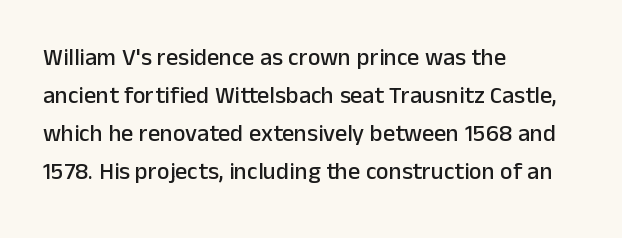
{"italic": "no", "underline": "no", "align": "left", "line_spacing": "normal", "line_spacing_ratio": 1.59, "letter_spacing": "normal", "letter_spacing_em": 0.0, "glyph_px": 24}
